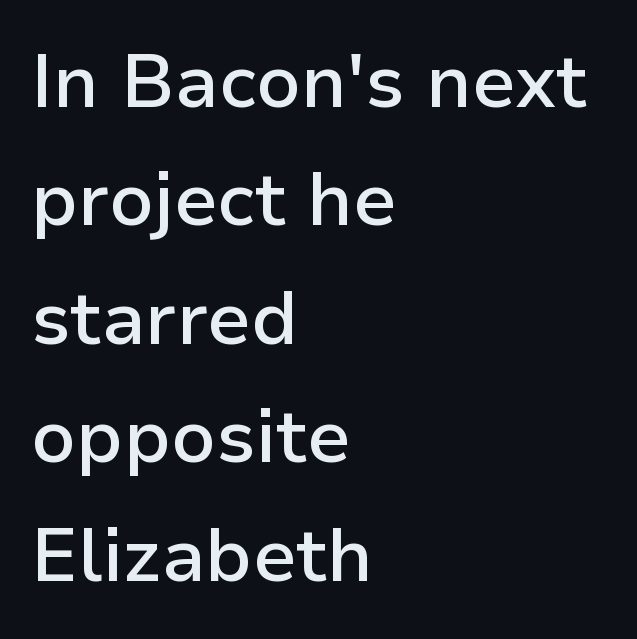
The image shows 75 px semibold sans-serif type, upright; set left-aligned, normal line spacing (1.58x), normal letter spacing, not underlined; low stroke contrast and a medium x-height.
